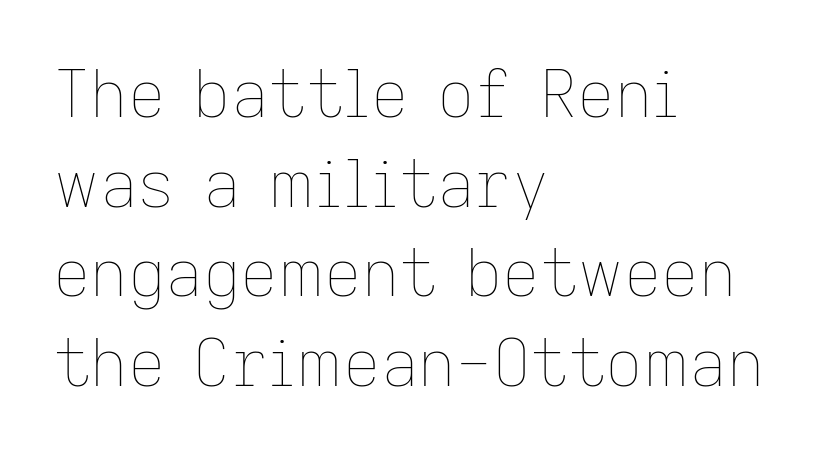
Q: Is the text bold? A: No.
Q: Is the text italic (slanted)? A: No, it is upright.
Q: Is the text underlined? A: No.
Q: How is the paragraph aligned? A: Left-aligned.
Q: Is the spacing between letters normal or unusually wide? A: Normal.
Q: Is the spacing between lines tight, normal or loose? A: Normal.
Q: Width (condensed, normal, or wide)? A: Normal.
Q: Stroke contrast? A: Low.
Q: x-height? A: Medium.
Q: Monospaced? A: No.
